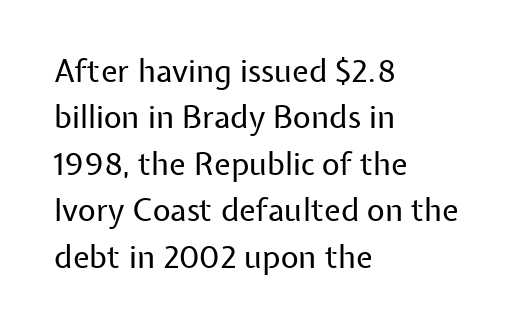
The image shows 31 px regular-weight sans-serif type, upright; set left-aligned, normal line spacing (1.5x), normal letter spacing, not underlined; low stroke contrast and a medium x-height.
